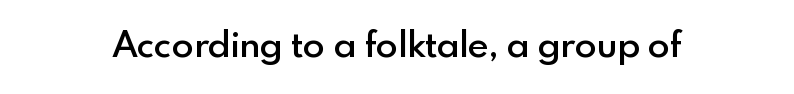
Each row of text sits above clean, open space. A bit beefed up — I'd call it semibold rather than bold. Glyph-to-glyph distance matches everyday printed text. Regarding serifs, this sample does without them. Varying glyph widths throughout — classic text-font behaviour. Posture: straight, roman, zero tilt.
